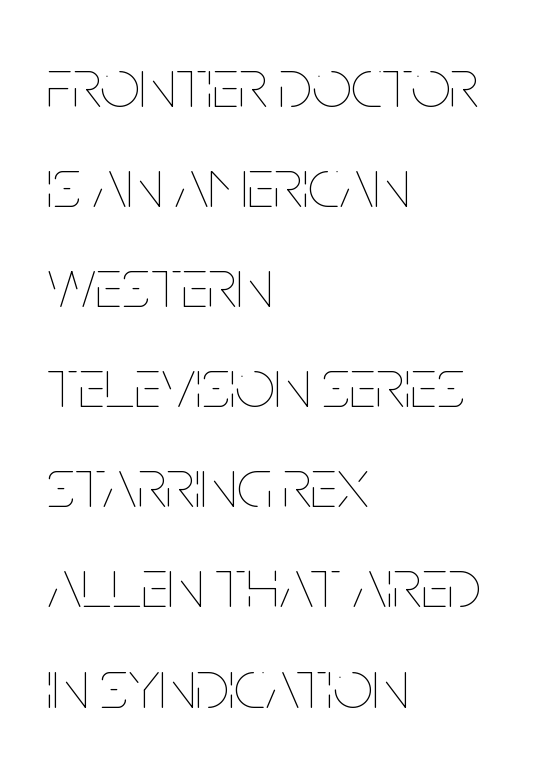
These lines stack with their left ends in a neat column. A typesetter would call this leading conventional body-copy spacing. Vertical strokes here are truly vertical. You could not count columns in this text — the font is proportionally spaced. This is not heavy type; no bold has been used.
